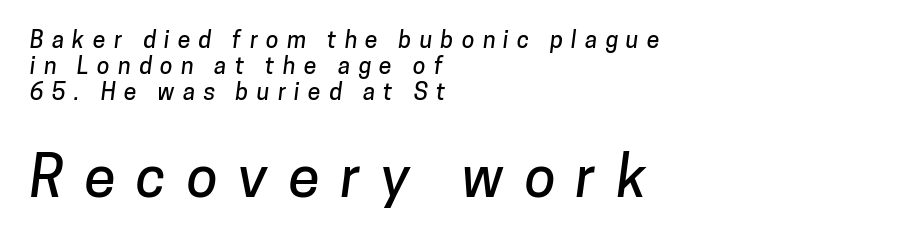
{"serif": "no", "width": "normal", "stroke_contrast": "low", "x_height": "medium", "monospaced": "no", "underline": "no", "align": "left", "line_spacing": "tight", "line_spacing_ratio": 1.14, "letter_spacing": "wide", "letter_spacing_em": 0.36, "larger_block": "second", "size_ratio": 2.48, "glyph_px": 57}
